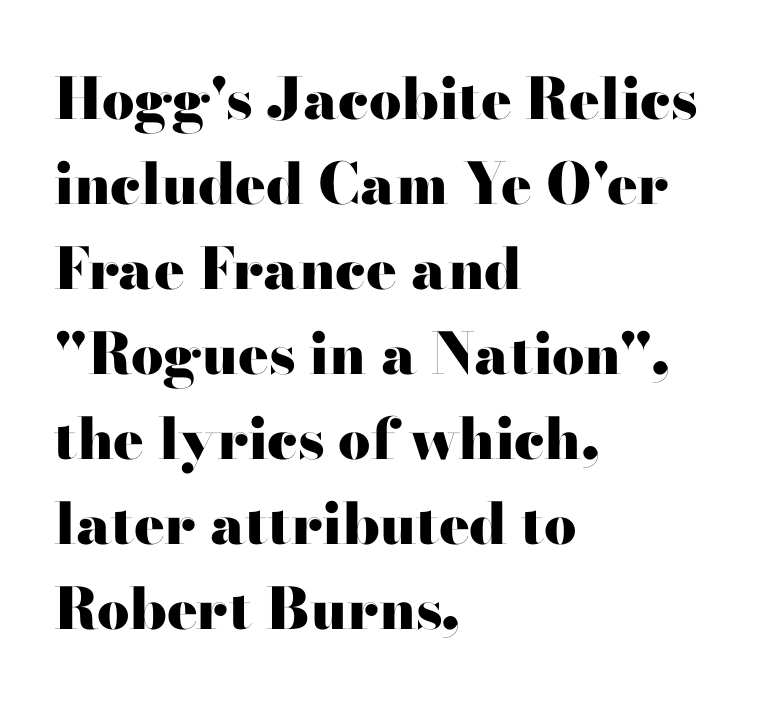
The image shows 57 px heavy, wide serif type, upright; set left-aligned, normal line spacing (1.49x), normal letter spacing, not underlined; high stroke contrast and a small x-height.
